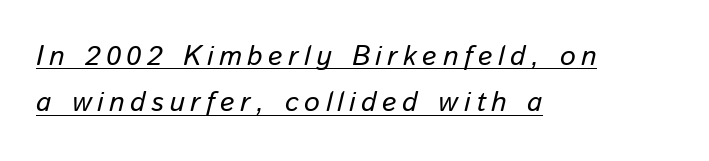
These lines are rendered in a variable-pitch font. Every word sits above its own underline. Someone cranked the tracking dial way up on this one. Does the leading feel generous? No, just average. All the whitespace from short lines collects on the right.
